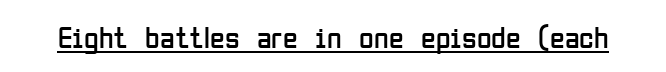
Q: Is the text bold? A: No.
Q: Is the text italic (slanted)? A: No, it is upright.
Q: Is the typeface a serif or a sans-serif typeface? A: Sans-serif.
Q: Is the text underlined? A: Yes.
Q: Is the spacing between letters normal or unusually wide? A: Normal.
Q: Width (condensed, normal, or wide)? A: Condensed.
Q: Stroke contrast? A: Low.
Q: x-height? A: Medium.
Q: Monospaced? A: No.
